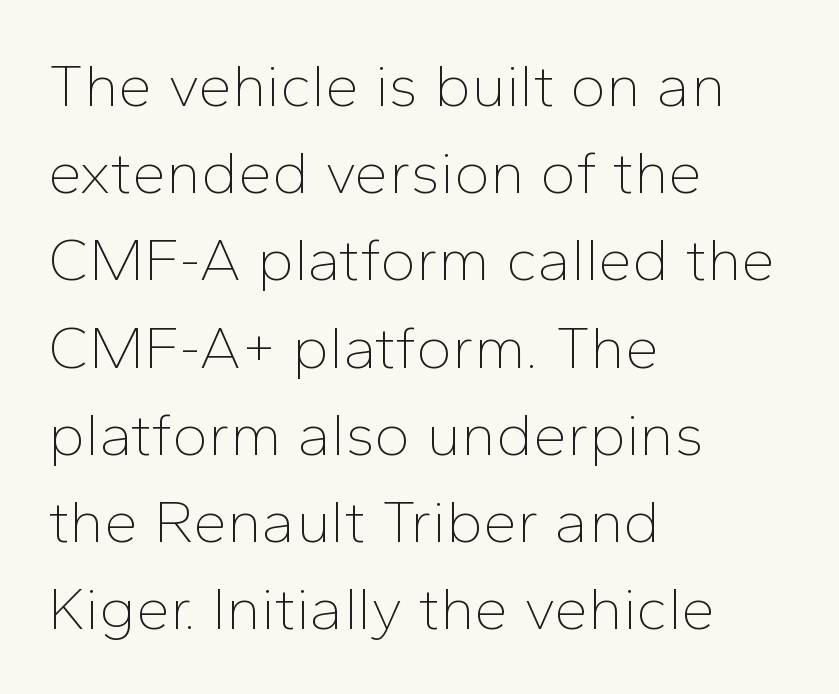
The image shows 61 px thin sans-serif type, upright; set left-aligned, normal line spacing (1.43x), normal letter spacing, not underlined; low stroke contrast and a medium x-height.
